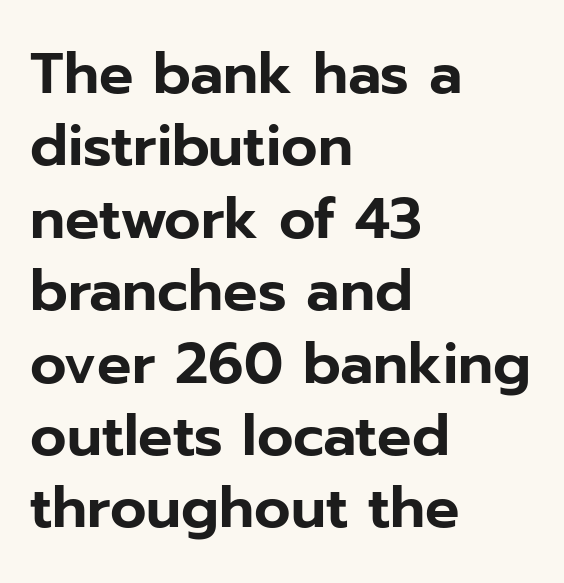
Q: Is the text italic (slanted)? A: No, it is upright.
Q: Is the typeface a serif or a sans-serif typeface? A: Sans-serif.
Q: Is the text underlined? A: No.
Q: How is the paragraph aligned? A: Left-aligned.
Q: Is the spacing between letters normal or unusually wide? A: Normal.
Q: Is the spacing between lines tight, normal or loose? A: Normal.
Q: Width (condensed, normal, or wide)? A: Normal.
Q: Stroke contrast? A: Low.
Q: x-height? A: Medium.
Q: Monospaced? A: No.
